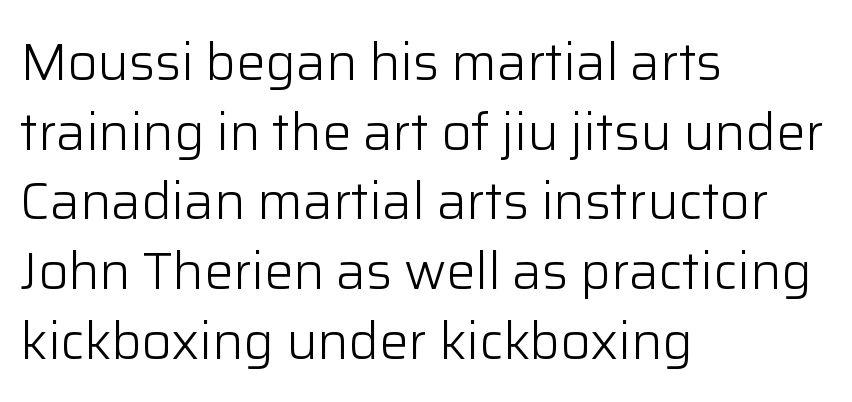
Q: Is the text bold? A: No.
Q: Is the text italic (slanted)? A: No, it is upright.
Q: Is the typeface a serif or a sans-serif typeface? A: Sans-serif.
Q: Is the text underlined? A: No.
Q: How is the paragraph aligned? A: Left-aligned.
Q: Is the spacing between letters normal or unusually wide? A: Normal.
Q: Is the spacing between lines tight, normal or loose? A: Normal.
Q: Width (condensed, normal, or wide)? A: Normal.
Q: Stroke contrast? A: Low.
Q: x-height? A: Medium.
Q: Monospaced? A: No.
